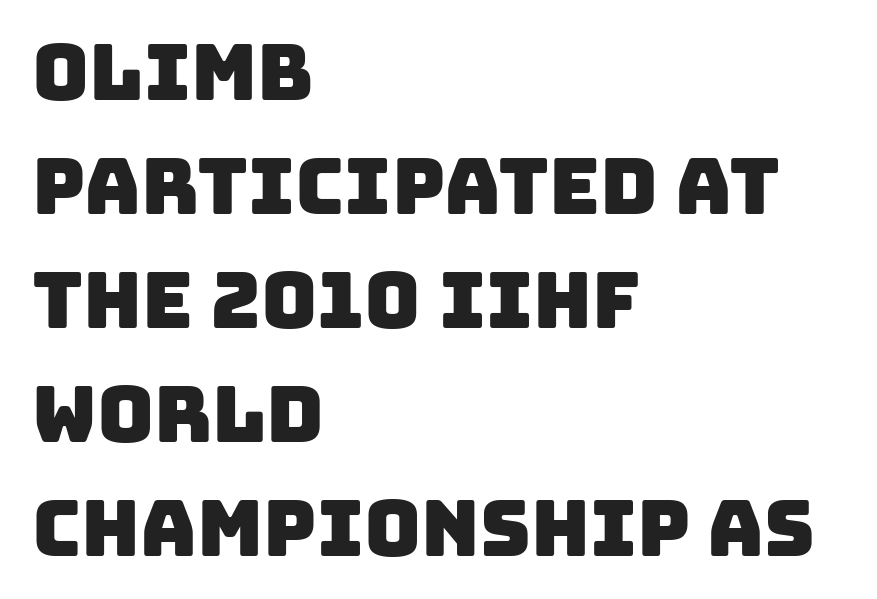
Nobody touched the tracking dial on this one. Think of a printed novel: that variable character pitch is what you see here. Leading: standard. This rendering employs a face without finishing strokes, i.e., a sans-serif. Honestly, there is no underline to notice here at all.
